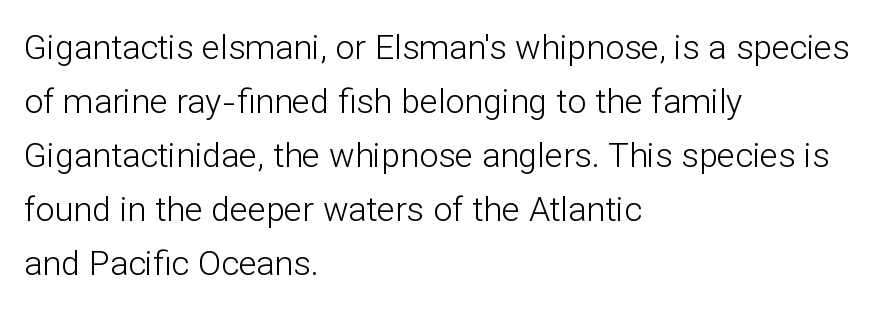
The image shows 34 px light sans-serif type, upright; set left-aligned, normal line spacing (1.59x), normal letter spacing, not underlined; low stroke contrast and a medium x-height.
